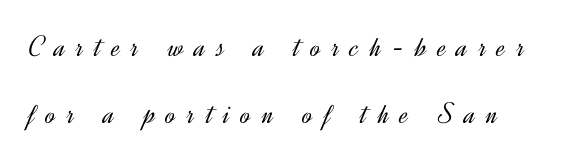
Q: Is the text bold? A: No.
Q: Is the text italic (slanted)? A: Yes.
Q: Is the typeface a serif or a sans-serif typeface? A: Sans-serif.
Q: Is the text underlined? A: No.
Q: Is the spacing between letters normal or unusually wide? A: Unusually wide.
Q: Is the spacing between lines tight, normal or loose? A: Loose.
Q: Width (condensed, normal, or wide)? A: Normal.
Q: x-height? A: Small.
Q: Monospaced? A: No.
